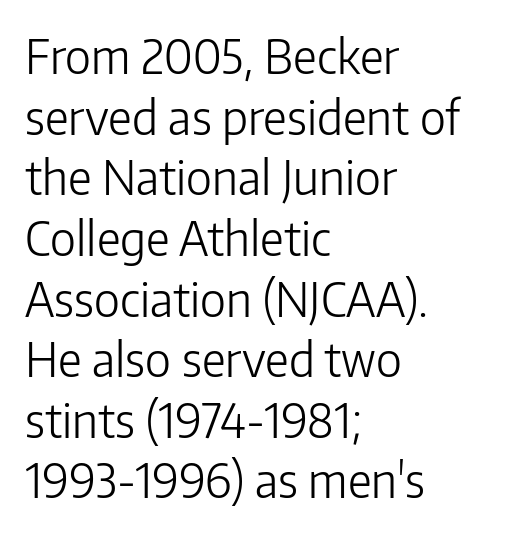
The image shows 47 px light sans-serif type, upright; set left-aligned, normal line spacing (1.29x), normal letter spacing, not underlined; low stroke contrast and a medium x-height.
